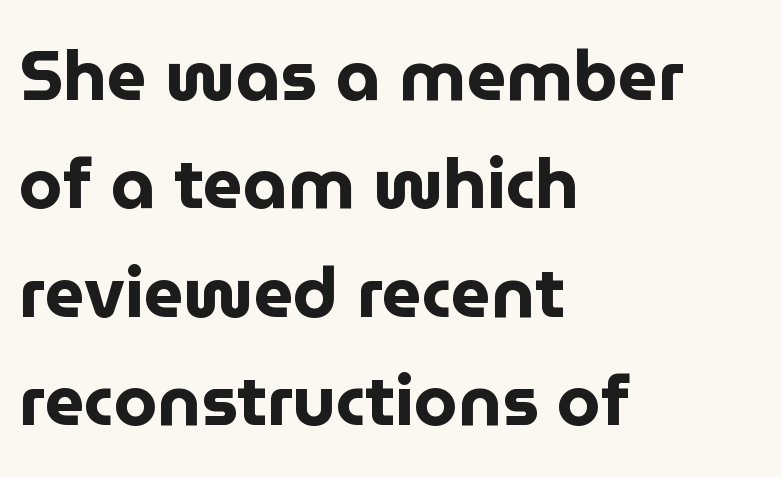
{"serif": "no", "italic": "no", "bold": "yes", "weight": "bold", "width": "normal", "stroke_contrast": "low", "x_height": "medium", "monospaced": "no", "underline": "no", "align": "left", "line_spacing": "normal", "line_spacing_ratio": 1.55, "letter_spacing": "normal", "letter_spacing_em": 0.0, "glyph_px": 70}
